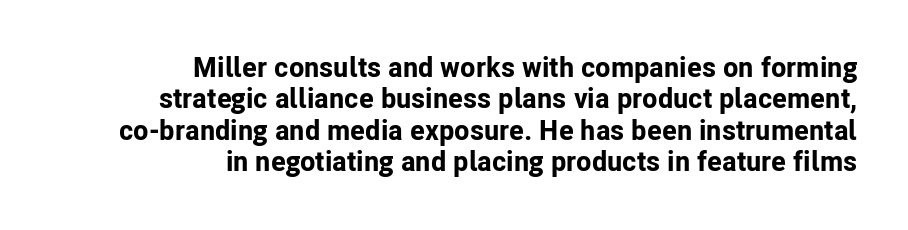
{"serif": "no", "italic": "no", "bold": "yes", "weight": "bold", "width": "normal", "stroke_contrast": "low", "x_height": "medium", "monospaced": "no", "underline": "no", "align": "right", "line_spacing": "tight", "line_spacing_ratio": 1.12, "letter_spacing": "normal", "letter_spacing_em": 0.0, "glyph_px": 28}
